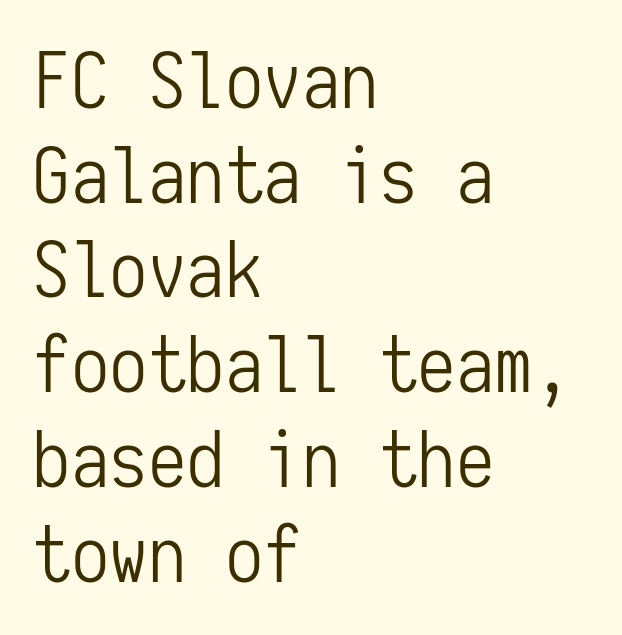
Q: Is the text bold? A: No.
Q: Is the text italic (slanted)? A: No, it is upright.
Q: Is the typeface a serif or a sans-serif typeface? A: Sans-serif.
Q: Is the text underlined? A: No.
Q: How is the paragraph aligned? A: Left-aligned.
Q: Is the spacing between letters normal or unusually wide? A: Normal.
Q: Width (condensed, normal, or wide)? A: Condensed.
Q: Stroke contrast? A: Low.
Q: x-height? A: Medium.
Q: Monospaced? A: Yes.
